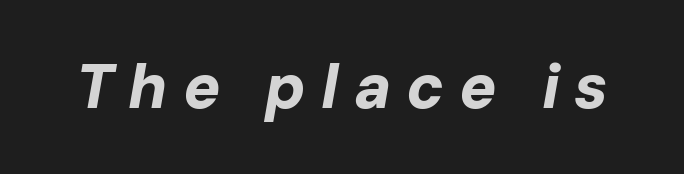
Q: Is the text bold? A: Yes.
Q: Is the text italic (slanted)? A: Yes, it leans right by about 10 degrees.
Q: Is the text underlined? A: No.
Q: Is the spacing between letters normal or unusually wide? A: Unusually wide.
Q: Width (condensed, normal, or wide)? A: Normal.
Q: Stroke contrast? A: Low.
Q: x-height? A: Medium.
Q: Monospaced? A: No.
